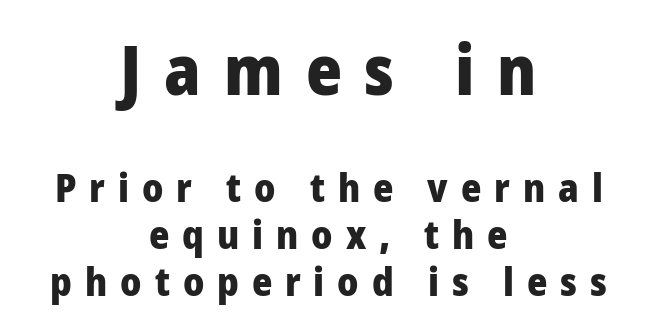
Q: Is the text bold? A: Yes.
Q: Is the text italic (slanted)? A: No, it is upright.
Q: Is the typeface a serif or a sans-serif typeface? A: Sans-serif.
Q: Is the text underlined? A: No.
Q: How is the paragraph aligned? A: Centered.
Q: Is the spacing between letters normal or unusually wide? A: Unusually wide.
Q: Which block of text is set in a larger size, the first (top) or the second (bottom)? A: The first (top) one.
Q: Width (condensed, normal, or wide)? A: Normal.
Q: Stroke contrast? A: Low.
Q: x-height? A: Medium.
Q: Monospaced? A: No.
